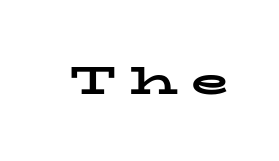
{"serif": "yes", "italic": "no", "bold": "yes", "weight": "bold", "width": "wide", "stroke_contrast": "low", "x_height": "medium", "monospaced": "no", "underline": "no", "letter_spacing": "wide", "letter_spacing_em": 0.36, "glyph_px": 39}
